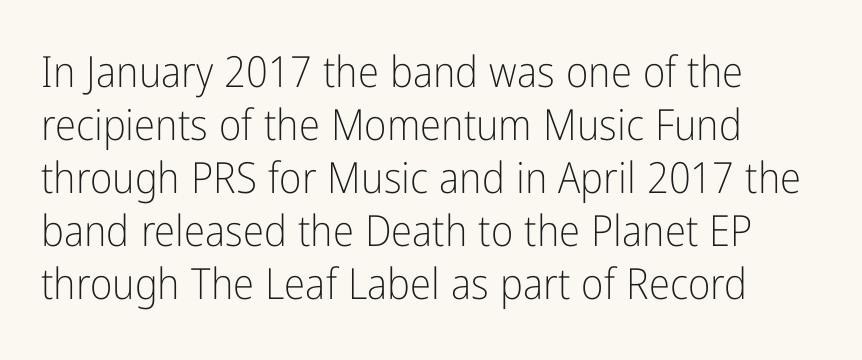
Q: Is the text bold? A: No.
Q: Is the text italic (slanted)? A: No, it is upright.
Q: Is the typeface a serif or a sans-serif typeface? A: Sans-serif.
Q: Is the text underlined? A: No.
Q: How is the paragraph aligned? A: Left-aligned.
Q: Is the spacing between letters normal or unusually wide? A: Normal.
Q: Width (condensed, normal, or wide)? A: Condensed.
Q: Stroke contrast? A: Low.
Q: x-height? A: Medium.
Q: Monospaced? A: No.
